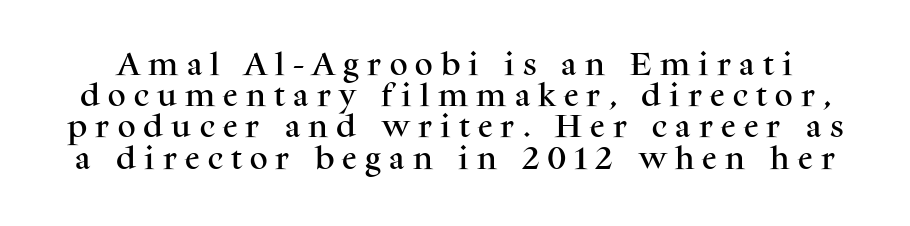
Q: Is the text italic (slanted)? A: No, it is upright.
Q: Is the text underlined? A: No.
Q: Is the spacing between letters normal or unusually wide? A: Unusually wide.
Q: Is the spacing between lines tight, normal or loose? A: Normal.
